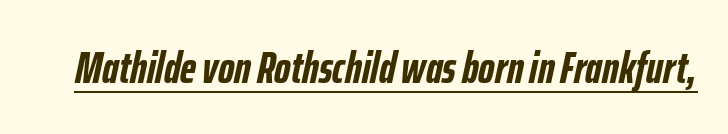
The image shows 45 px semibold, condensed type, italic (leaning right); set normal letter spacing, underlined; low stroke contrast and a medium x-height.
